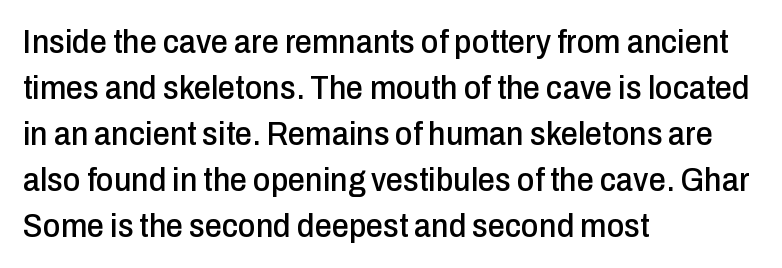
Descenders hang freely into open space. There is no visible air inserted between adjacent glyphs. Casual observation: everything's shoved over to the left. Posture: vertical. Leading: standard. Proportional: the letters do not fall into vertical columns.
